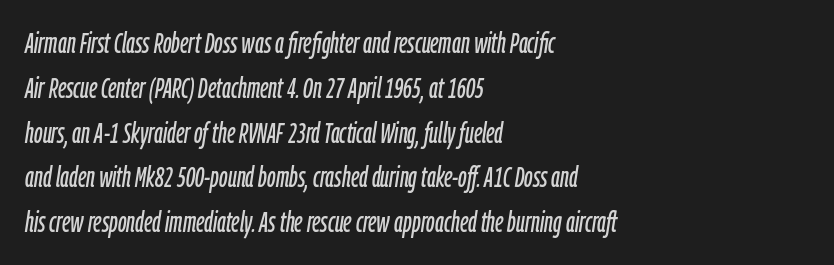
Each new line begins a customary step beneath the previous one. The rag falls on the right side of this text block. Designer's note — italics engaged. Observe the ordinary spacing: letters are neighbours, not strangers. Just letters on the line, the space beneath them empty. Looks like regular typesetting: each glyph gets only the width it needs.
